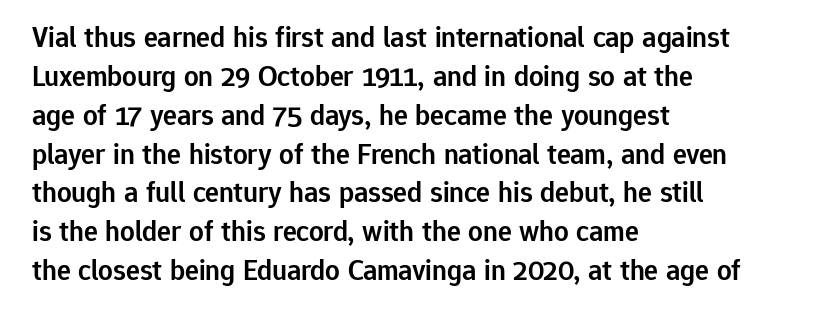
{"serif": "no", "italic": "no", "bold": "semi", "weight": "semibold", "width": "normal", "stroke_contrast": "low", "x_height": "medium", "monospaced": "no", "underline": "no", "align": "left", "line_spacing": "normal", "line_spacing_ratio": 1.34, "letter_spacing": "normal", "letter_spacing_em": 0.0, "glyph_px": 29}
